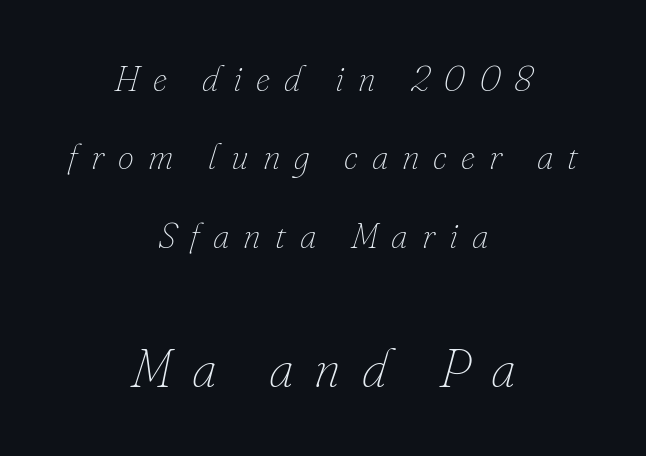
This is oblique type, the kind used for emphasis or titles. The lines are quadded center. Think of a printed novel: that variable character pitch is what you see here. Descenders hang freely into open space. The designer dialed line spacing up above the default. Nothing heavy about these letters — not bold at all.
